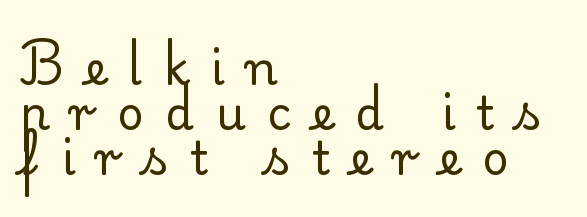
Q: Is the text bold? A: No.
Q: Is the text italic (slanted)? A: No, it is upright.
Q: Is the typeface a serif or a sans-serif typeface? A: Serif.
Q: Is the text underlined? A: No.
Q: How is the paragraph aligned? A: Left-aligned.
Q: Is the spacing between letters normal or unusually wide? A: Unusually wide.
Q: Is the spacing between lines tight, normal or loose? A: Tight.
Q: Width (condensed, normal, or wide)? A: Normal.
Q: Stroke contrast? A: Low.
Q: x-height? A: Small.
Q: Monospaced? A: No.
